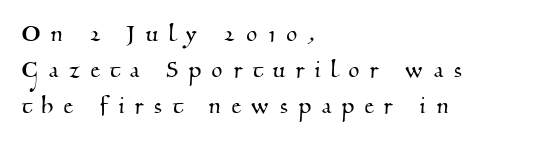
{"serif": "yes", "width": "normal", "stroke_contrast": "medium", "x_height": "small", "monospaced": "no", "underline": "no", "align": "left", "line_spacing": "normal", "line_spacing_ratio": 1.29, "letter_spacing": "wide", "letter_spacing_em": 0.39, "glyph_px": 28}
